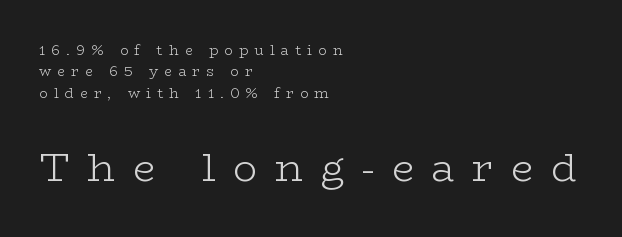
{"serif": "yes", "italic": "no", "bold": "no", "weight": "light", "width": "wide", "stroke_contrast": "low", "x_height": "medium", "monospaced": "no", "underline": "no", "align": "left", "line_spacing": "normal", "line_spacing_ratio": 1.52, "letter_spacing": "wide", "letter_spacing_em": 0.44, "larger_block": "second", "size_ratio": 2.86, "glyph_px": 40}
